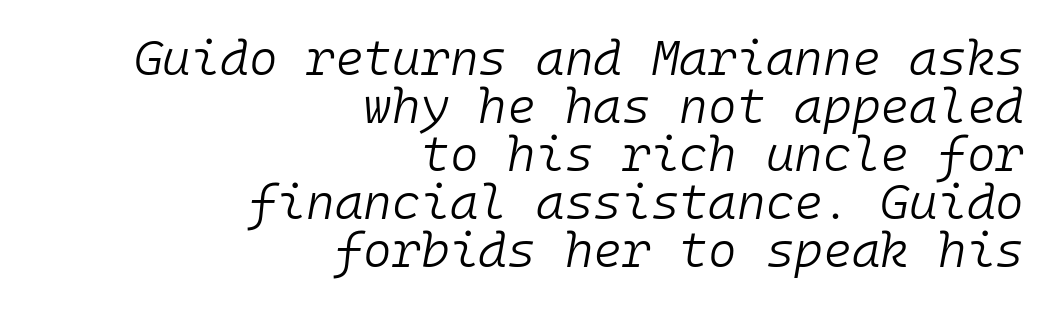
Q: Is the text bold? A: No.
Q: Is the text italic (slanted)? A: Yes, it leans right by about 10 degrees.
Q: Is the text underlined? A: No.
Q: How is the paragraph aligned? A: Right-aligned.
Q: Is the spacing between letters normal or unusually wide? A: Normal.
Q: Is the spacing between lines tight, normal or loose? A: Tight.
Q: Width (condensed, normal, or wide)? A: Normal.
Q: Stroke contrast? A: Low.
Q: x-height? A: Medium.
Q: Monospaced? A: Yes.
